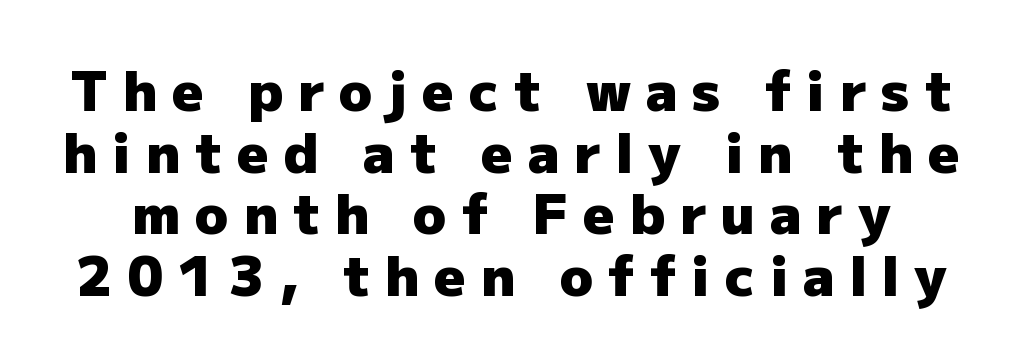
{"serif": "no", "italic": "no", "bold": "yes", "weight": "heavy", "width": "normal", "stroke_contrast": "low", "x_height": "medium", "monospaced": "no", "underline": "no", "line_spacing": "tight", "line_spacing_ratio": 1.12, "letter_spacing": "wide", "letter_spacing_em": 0.27, "glyph_px": 55}
